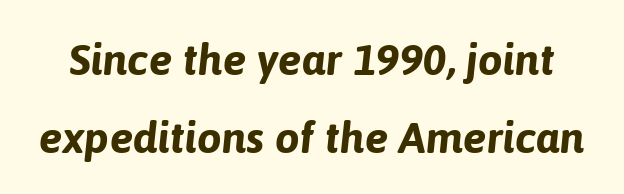
Q: Is the text bold? A: Yes.
Q: Is the text italic (slanted)? A: Yes, it leans right by about 6 degrees.
Q: Is the text underlined? A: No.
Q: Is the spacing between letters normal or unusually wide? A: Normal.
Q: Width (condensed, normal, or wide)? A: Normal.
Q: Stroke contrast? A: Low.
Q: x-height? A: Medium.
Q: Monospaced? A: No.
